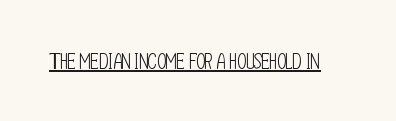
Q: Is the text bold? A: No.
Q: Is the text italic (slanted)? A: No, it is upright.
Q: Is the text underlined? A: Yes.
Q: Is the spacing between letters normal or unusually wide? A: Normal.
